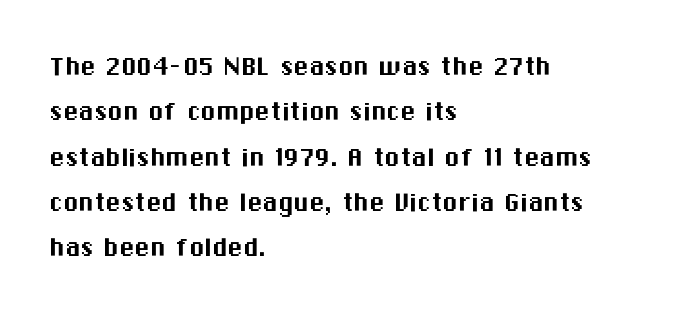
Compared with typical paragraphs, the rows here are spaced about the same. Observe the absence of serifs on each vertical stroke in this sample. The lettering holds an erect, upright posture throughout. The gaps between neighbouring characters are ordinary and unremarkable. Alignment: flush left. The passage shown is not underscored anywhere.
